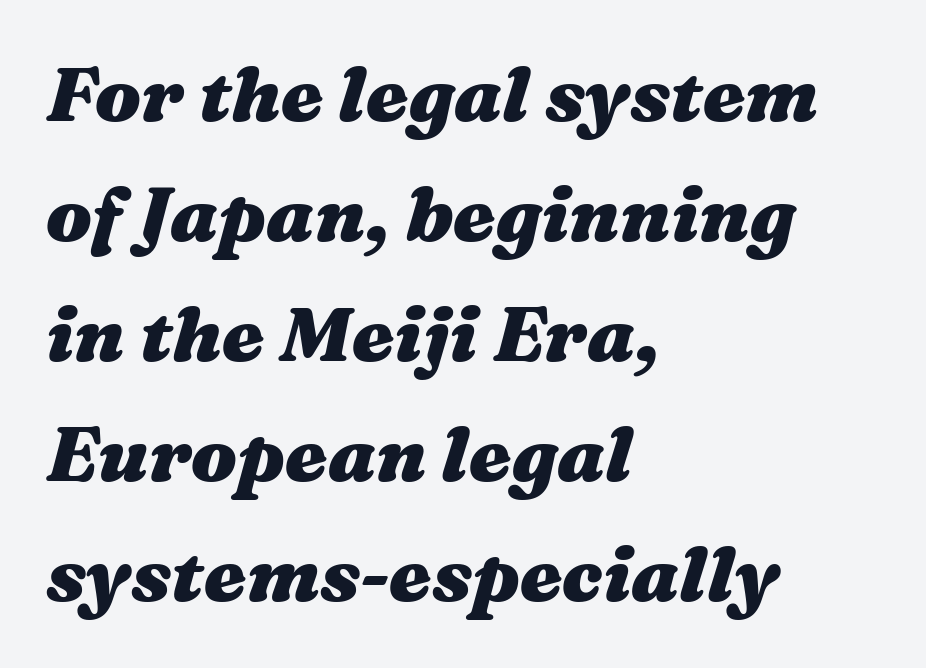
Q: Is the text bold? A: Yes.
Q: Is the text italic (slanted)? A: Yes, it leans right by about 16 degrees.
Q: Is the text underlined? A: No.
Q: How is the paragraph aligned? A: Left-aligned.
Q: Is the spacing between letters normal or unusually wide? A: Normal.
Q: Is the spacing between lines tight, normal or loose? A: Normal.
Q: Width (condensed, normal, or wide)? A: Wide.
Q: Stroke contrast? A: Medium.
Q: x-height? A: Medium.
Q: Monospaced? A: No.
